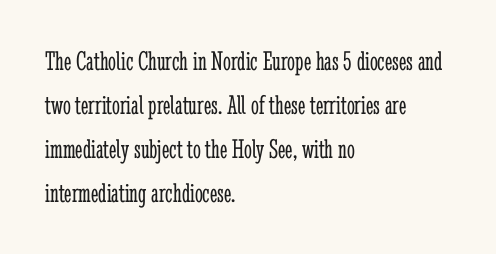
{"serif": "yes", "italic": "no", "bold": "no", "weight": "light", "width": "condensed", "stroke_contrast": "low", "x_height": "medium", "monospaced": "no", "underline": "no", "align": "left", "line_spacing": "normal", "line_spacing_ratio": 1.57, "letter_spacing": "normal", "letter_spacing_em": 0.0, "glyph_px": 28}
